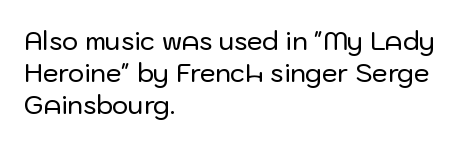
The image shows 25 px text type, upright; set left-aligned, normal line spacing (1.29x), normal letter spacing, not underlined.
